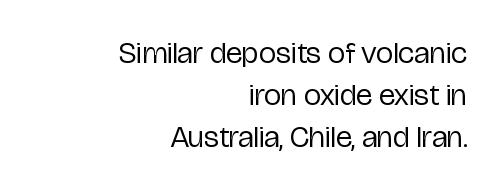
{"serif": "no", "italic": "no", "bold": "no", "weight": "regular", "width": "condensed", "stroke_contrast": "low", "x_height": "medium", "monospaced": "no", "underline": "no", "align": "right", "line_spacing": "normal", "line_spacing_ratio": 1.36, "letter_spacing": "normal", "letter_spacing_em": 0.0, "glyph_px": 31}
